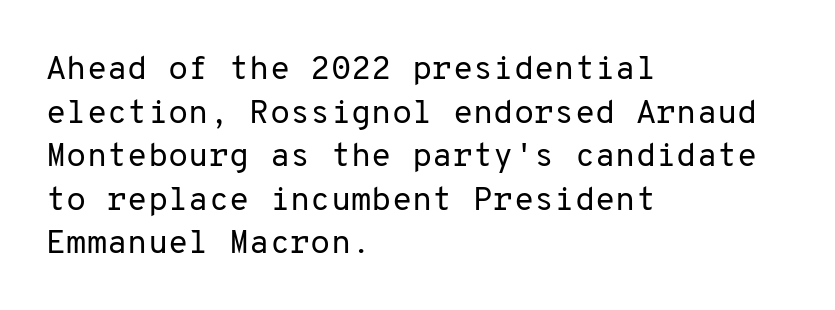
Q: Is the text bold? A: No.
Q: Is the text italic (slanted)? A: No, it is upright.
Q: Is the typeface a serif or a sans-serif typeface? A: Sans-serif.
Q: Is the text underlined? A: No.
Q: How is the paragraph aligned? A: Left-aligned.
Q: Is the spacing between letters normal or unusually wide? A: Normal.
Q: Is the spacing between lines tight, normal or loose? A: Normal.
Q: Width (condensed, normal, or wide)? A: Normal.
Q: Stroke contrast? A: Low.
Q: x-height? A: Medium.
Q: Monospaced? A: Yes.
